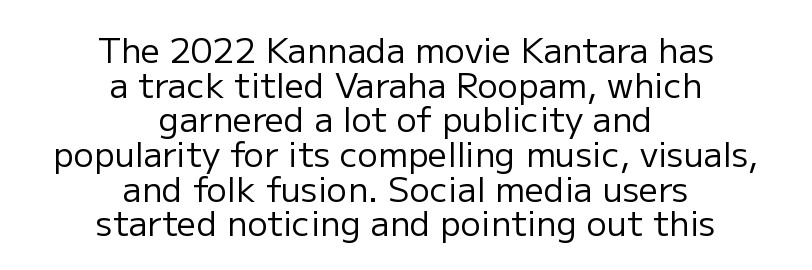
The image shows 34 px regular-weight sans-serif type, upright; set centered, tight line spacing (1.02x), normal letter spacing, not underlined; low stroke contrast and a medium x-height.
